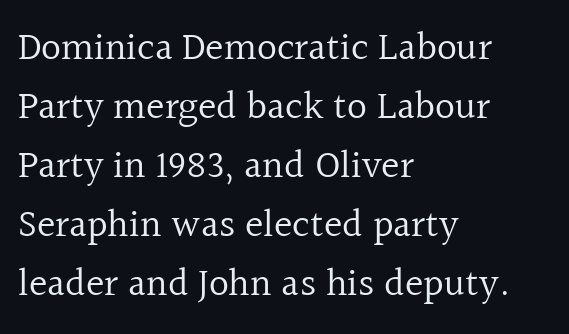
{"serif": "yes", "italic": "no", "bold": "no", "weight": "regular", "width": "normal", "x_height": "medium", "monospaced": "no", "underline": "no", "align": "left", "line_spacing": "normal", "line_spacing_ratio": 1.51, "letter_spacing": "normal", "letter_spacing_em": 0.0, "glyph_px": 39}
